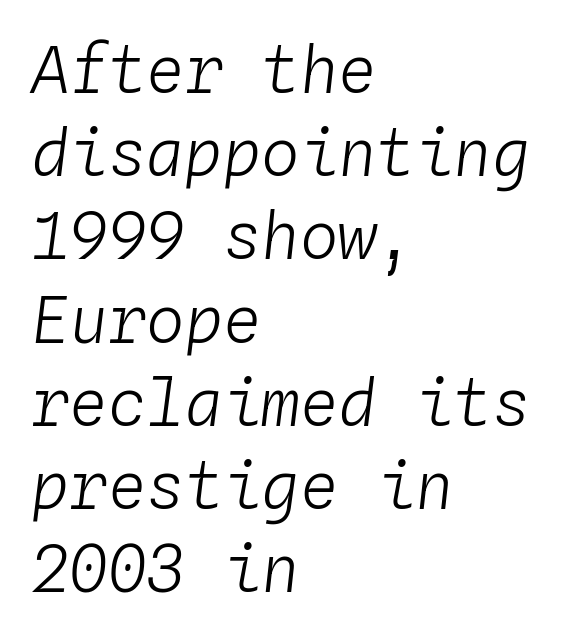
{"italic": "yes", "lean": "right", "slant_degrees": 4, "bold": "no", "weight": "light", "width": "normal", "stroke_contrast": "low", "x_height": "medium", "monospaced": "yes", "underline": "no", "align": "left", "line_spacing": "normal", "line_spacing_ratio": 1.3, "letter_spacing": "normal", "letter_spacing_em": 0.0, "glyph_px": 64}
